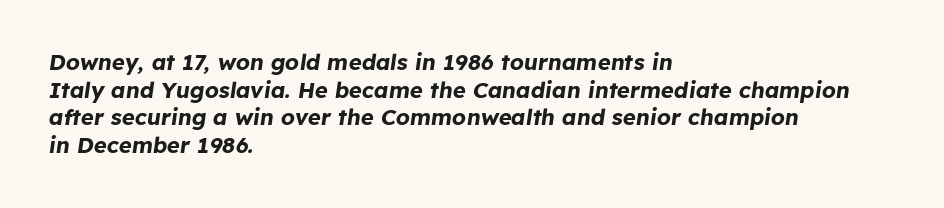
Q: Is the text bold? A: Yes.
Q: Is the text italic (slanted)? A: Yes, it leans right by about 8 degrees.
Q: Is the text underlined? A: No.
Q: How is the paragraph aligned? A: Left-aligned.
Q: Is the spacing between letters normal or unusually wide? A: Normal.
Q: Is the spacing between lines tight, normal or loose? A: Normal.
